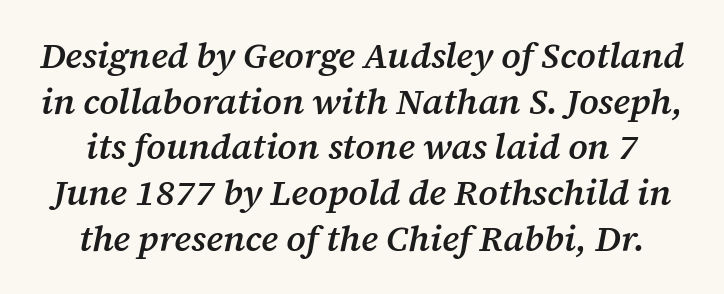
Q: Is the text bold? A: Semi-bold.
Q: Is the text italic (slanted)? A: Yes, it leans right by about 12 degrees.
Q: Is the typeface a serif or a sans-serif typeface? A: Serif.
Q: Is the text underlined? A: No.
Q: Is the spacing between letters normal or unusually wide? A: Normal.
Q: Is the spacing between lines tight, normal or loose? A: Normal.
Q: Width (condensed, normal, or wide)? A: Normal.
Q: Stroke contrast? A: Medium.
Q: x-height? A: Medium.
Q: Monospaced? A: No.
